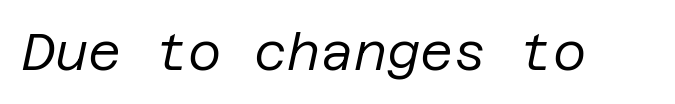
Letters have the restrained weight of plain body copy at most. The gap between lines stays unmarked. Tall strokes in this sample are angled rather than plumb. What stands out about the letter spacing? Nothing — it is the standard amount.
